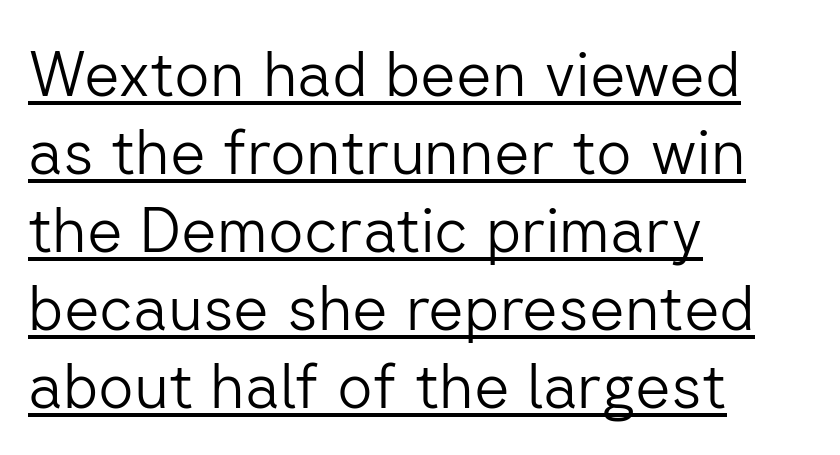
The image shows 62 px light sans-serif type, upright; set left-aligned, normal line spacing (1.26x), normal letter spacing, underlined; low stroke contrast and a medium x-height.
